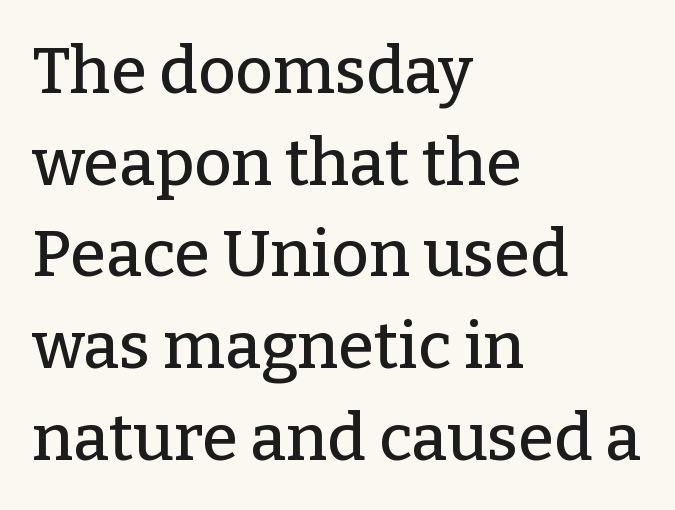
Character widths vary here, with narrow letters taking less room than wide ones. The rendering anchors every line to the left-hand side. Any mark beneath the type? The region is blank. Does extra space separate the letters? No, they use regular spacing. Every stem runs plumb, perpendicular to the baseline.
